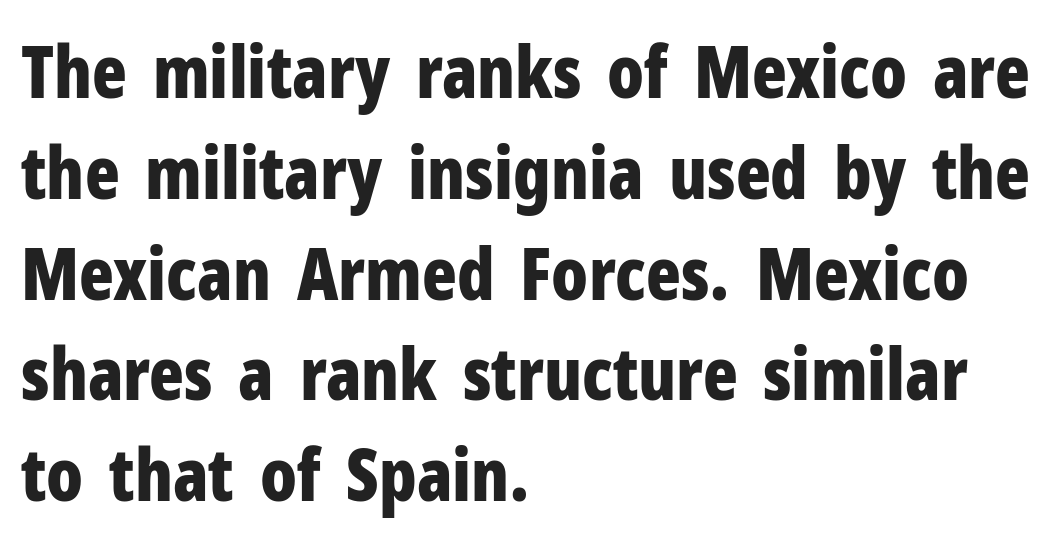
The image shows 72 px bold, condensed sans-serif type, upright; set left-aligned, normal line spacing (1.4x), normal letter spacing, not underlined; low stroke contrast and a medium x-height.
